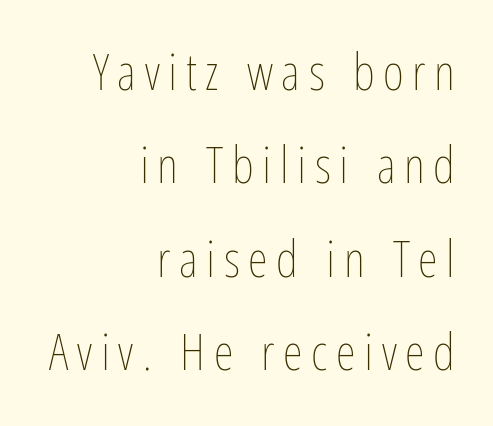
Every character sits straight up, as roman type does. The font sits on the lighter half of the weight spectrum, regular included. Proportional: the letters do not fall into vertical columns. Teacher's note: observe the even right margin — that is flush-right alignment. Just letters on the line, the space beneath them empty.
